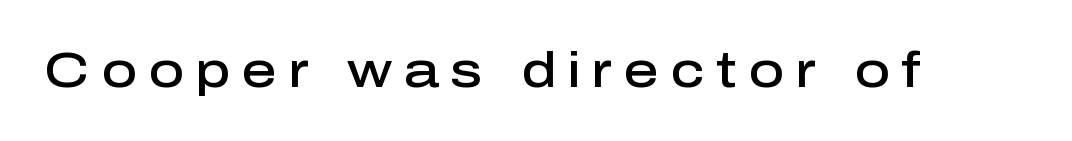
The image shows 49 px semibold sans-serif type, upright; set unusually wide letter spacing (+0.23 em), not underlined; low stroke contrast and a medium x-height.
